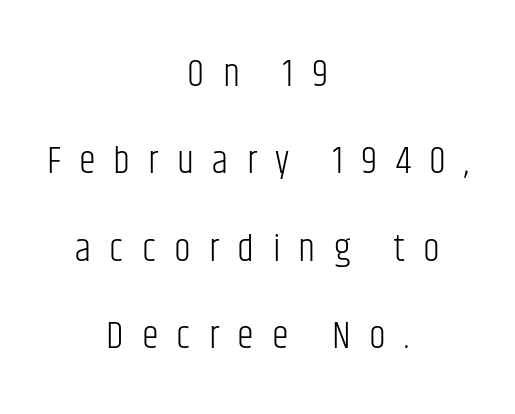
{"serif": "no", "italic": "no", "bold": "no", "weight": "light", "width": "condensed", "stroke_contrast": "low", "x_height": "large", "monospaced": "no", "underline": "no", "align": "center", "line_spacing": "loose", "line_spacing_ratio": 2.3, "letter_spacing": "wide", "letter_spacing_em": 0.48, "glyph_px": 38}
